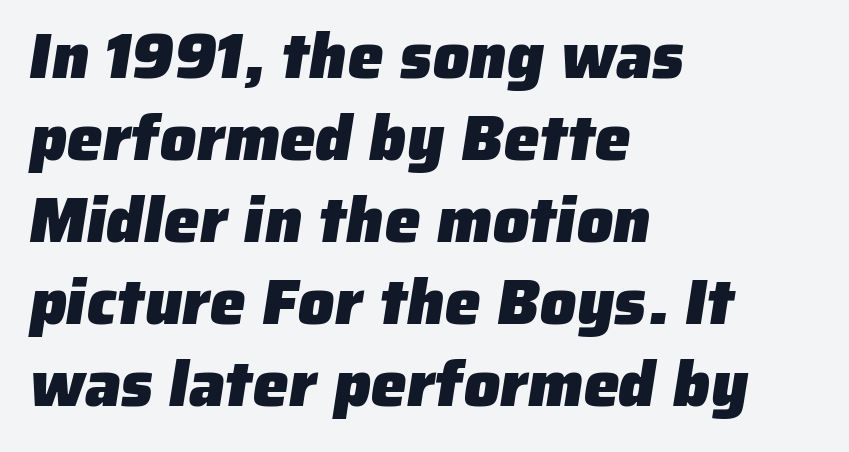
Q: Is the text bold? A: Yes.
Q: Is the typeface a serif or a sans-serif typeface? A: Sans-serif.
Q: Is the text underlined? A: No.
Q: How is the paragraph aligned? A: Left-aligned.
Q: Is the spacing between letters normal or unusually wide? A: Normal.
Q: Is the spacing between lines tight, normal or loose? A: Normal.
Q: Width (condensed, normal, or wide)? A: Normal.
Q: Stroke contrast? A: Low.
Q: x-height? A: Medium.
Q: Monospaced? A: No.
